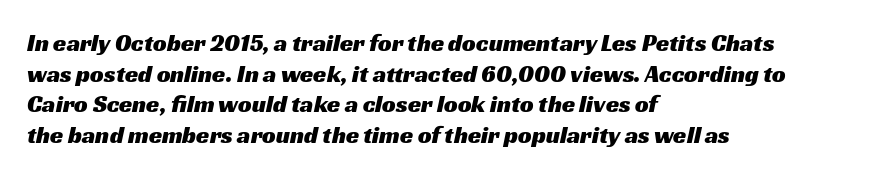
{"underline": "no", "align": "left", "line_spacing": "normal", "line_spacing_ratio": 1.28, "letter_spacing": "normal", "letter_spacing_em": 0.0, "glyph_px": 24}
